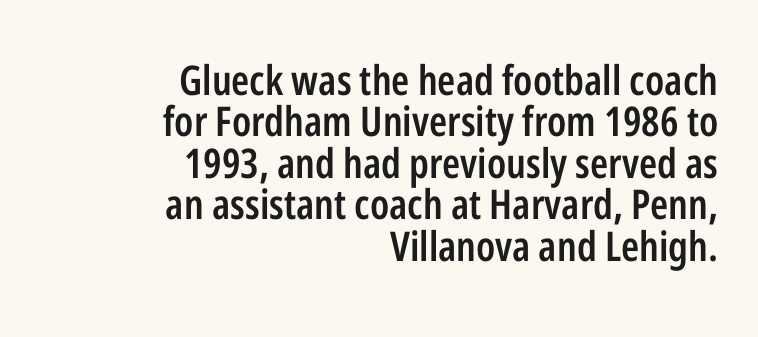
Q: Is the text bold? A: Semi-bold.
Q: Is the text italic (slanted)? A: No, it is upright.
Q: Is the typeface a serif or a sans-serif typeface? A: Sans-serif.
Q: Is the text underlined? A: No.
Q: How is the paragraph aligned? A: Right-aligned.
Q: Is the spacing between letters normal or unusually wide? A: Normal.
Q: Is the spacing between lines tight, normal or loose? A: Tight.
Q: Width (condensed, normal, or wide)? A: Condensed.
Q: Stroke contrast? A: Low.
Q: x-height? A: Medium.
Q: Monospaced? A: No.
